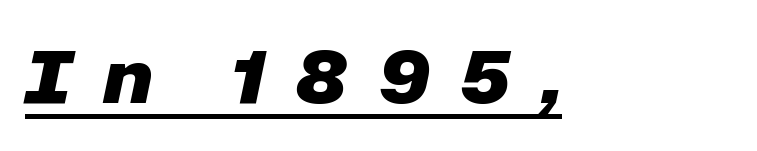
{"italic": "yes", "lean": "right", "slant_degrees": 12, "bold": "yes", "weight": "heavy", "width": "normal", "stroke_contrast": "low", "x_height": "medium", "monospaced": "no", "underline": "yes", "letter_spacing": "wide", "letter_spacing_em": 0.46, "glyph_px": 71}
